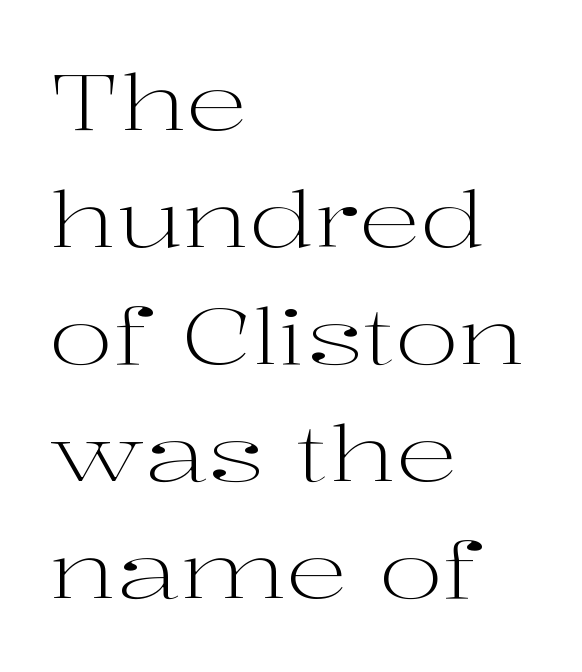
{"serif": "yes", "italic": "no", "bold": "no", "weight": "light", "width": "wide", "stroke_contrast": "high", "x_height": "medium", "monospaced": "no", "underline": "no", "align": "left", "line_spacing": "normal", "line_spacing_ratio": 1.52, "letter_spacing": "normal", "letter_spacing_em": 0.0, "glyph_px": 77}
